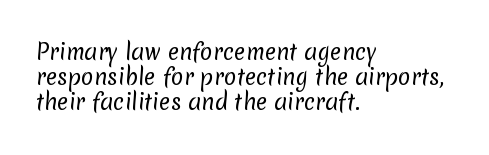
The image shows 21 px text type; set left-aligned, line spacing 1.2x, normal letter spacing, not underlined.
